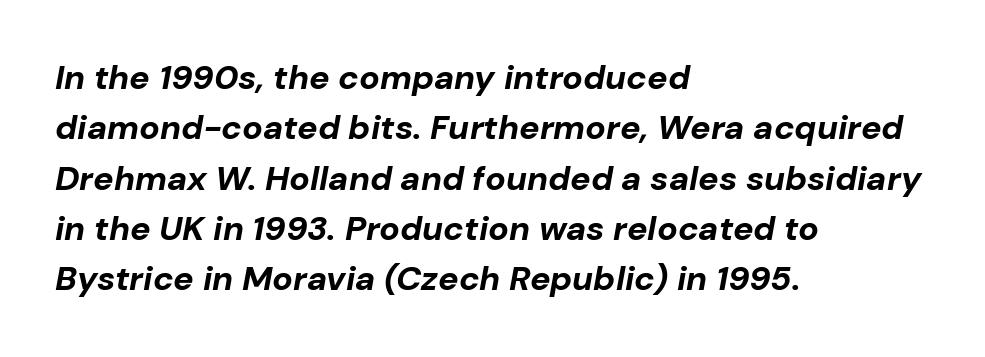
The image shows 34 px bold type, italic (leaning right); set left-aligned, normal line spacing (1.48x), normal letter spacing, not underlined; low stroke contrast and a medium x-height.
